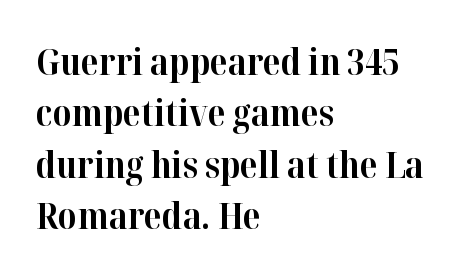
{"serif": "yes", "italic": "no", "bold": "yes", "weight": "bold", "width": "normal", "stroke_contrast": "high", "x_height": "medium", "monospaced": "no", "underline": "no", "align": "left", "line_spacing": "normal", "line_spacing_ratio": 1.43, "letter_spacing": "normal", "letter_spacing_em": 0.0, "glyph_px": 36}
